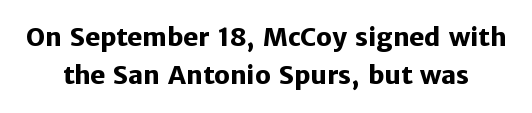
The image shows 25 px bold type, upright; set normal line spacing (1.53x), normal letter spacing, not underlined.
